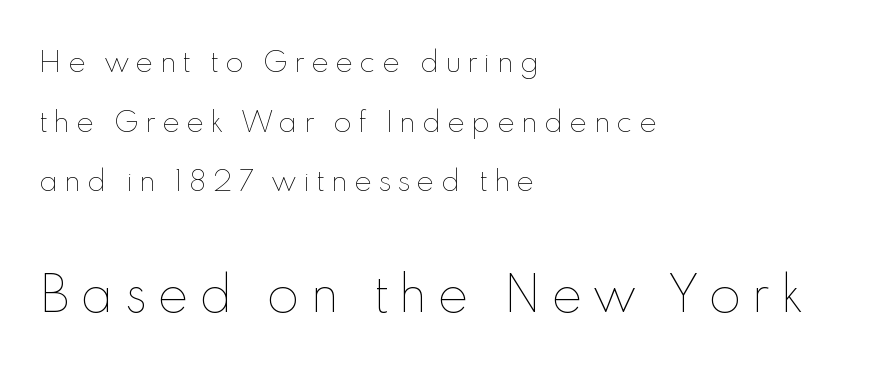
You get the small type first, then a jump to larger type. You could fit nearly another row in the gap between these rows. Each letter keeps its own natural width here, so spacing adapts to shape. The words here are not underlined. Characters remain perfectly vertical along every line.
